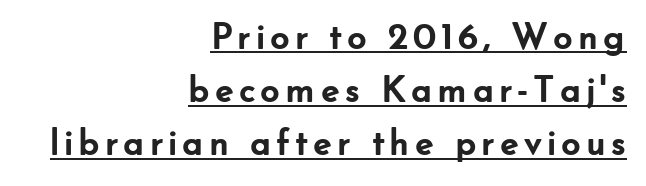
Pretty heavy lettering here — definitely bold. Varying glyph widths throughout — classic text-font behaviour. The rendering anchors every line to the right-hand side. A typesetter would label this face a sans. Posture: upright roman.
